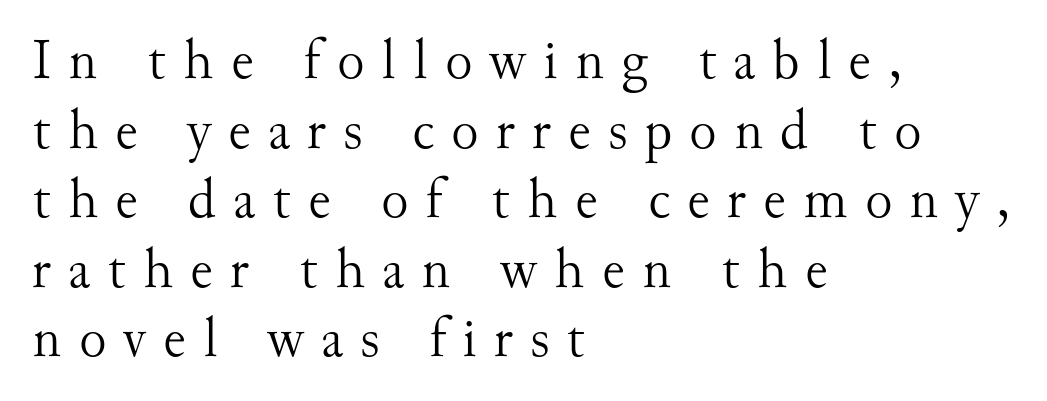
If you drew a ruler down the left edge, every line would touch it. Glance below the letters and you will spot only blank space. Inter-character spacing is expanded well beyond the font's built-in metrics. You could not count columns in this text — the font is proportionally spaced. Heaviness? Minimal to ordinary, like unemphasized prose.
